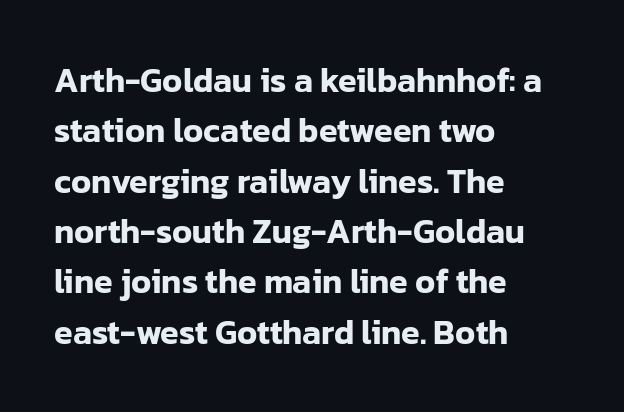
Q: Is the text italic (slanted)? A: No, it is upright.
Q: Is the typeface a serif or a sans-serif typeface? A: Sans-serif.
Q: Is the text underlined? A: No.
Q: How is the paragraph aligned? A: Left-aligned.
Q: Is the spacing between letters normal or unusually wide? A: Normal.
Q: Is the spacing between lines tight, normal or loose? A: Normal.
Q: Width (condensed, normal, or wide)? A: Normal.
Q: Stroke contrast? A: Low.
Q: x-height? A: Medium.
Q: Monospaced? A: No.
